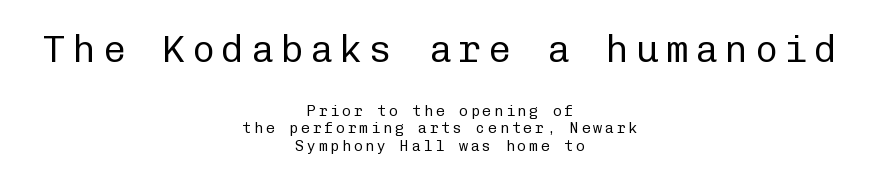
{"serif": "no", "italic": "no", "bold": "no", "weight": "regular", "width": "normal", "stroke_contrast": "low", "x_height": "medium", "monospaced": "yes", "underline": "no", "align": "center", "line_spacing_ratio": 1.17, "larger_block": "first", "size_ratio": 2.53, "glyph_px": 38}
